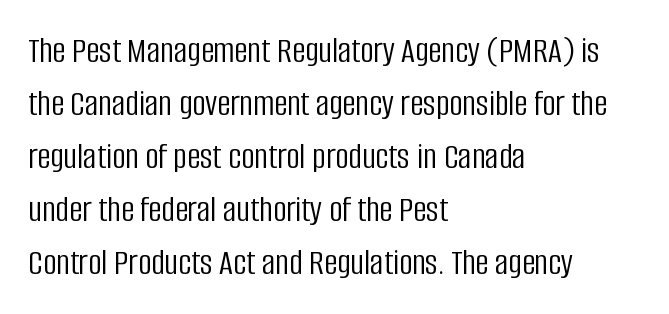
Each letter keeps its own natural width here, so spacing adapts to shape. Which margin do the lines hug? The left one — the right edge is uneven. Baseline-to-baseline distance is the conventional proportion of letter height. Honestly, there is no underline to notice here at all. These glyphs show unthickened strokes, regular width or finer. These lines keep a tight, regular rhythm from letter to letter.
